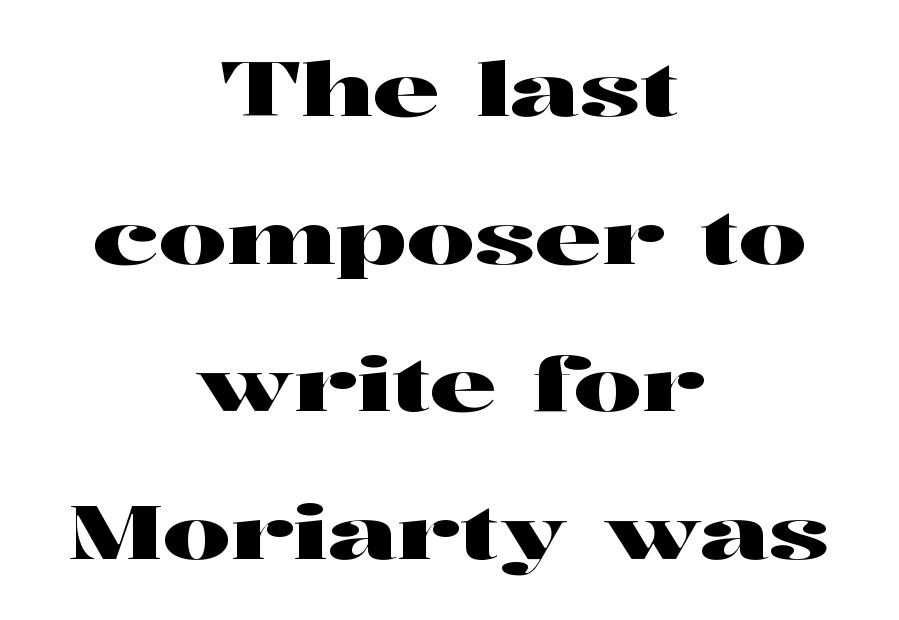
The image shows 75 px wide serif type, upright; set centered, loose line spacing (1.97x), normal letter spacing, not underlined; high stroke contrast and a medium x-height.
